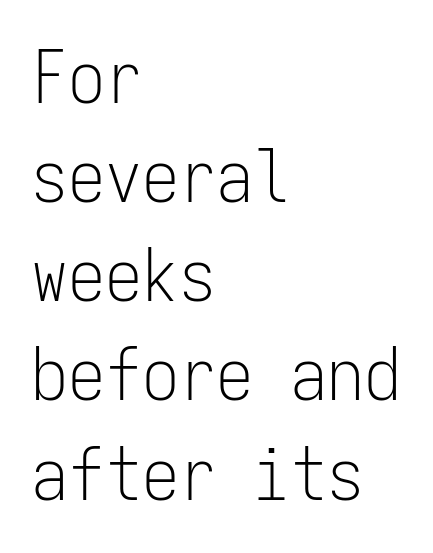
{"serif": "no", "italic": "no", "bold": "no", "weight": "light", "width": "condensed", "stroke_contrast": "low", "x_height": "medium", "monospaced": "yes", "underline": "no", "align": "left", "line_spacing": "normal", "line_spacing_ratio": 1.34, "letter_spacing": "normal", "letter_spacing_em": 0.0, "glyph_px": 74}
